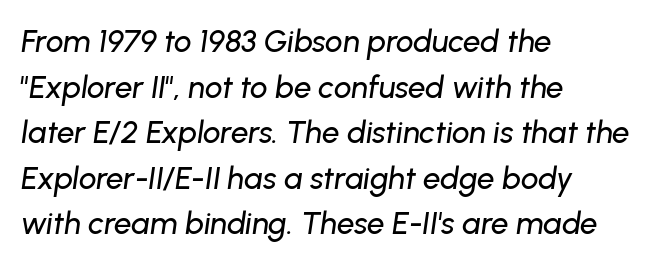
{"italic": "yes", "lean": "right", "slant_degrees": 8, "width": "normal", "stroke_contrast": "low", "x_height": "medium", "monospaced": "no", "underline": "no", "align": "left", "line_spacing": "normal", "line_spacing_ratio": 1.47, "letter_spacing": "normal", "letter_spacing_em": 0.0, "glyph_px": 31}
